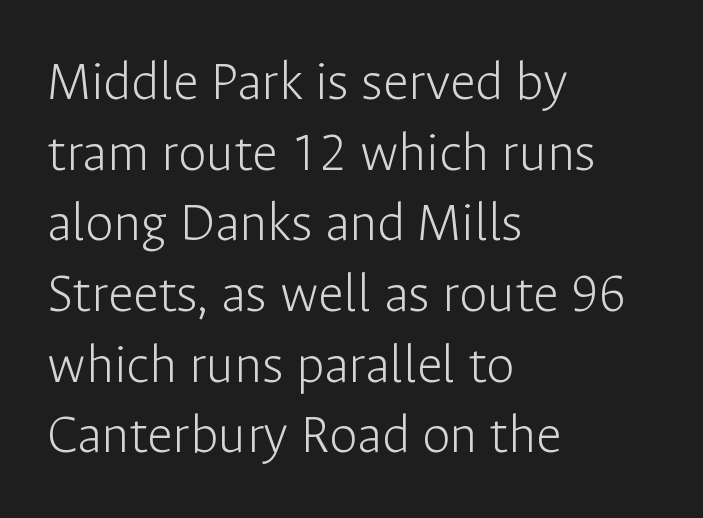
The image shows 57 px light sans-serif type, upright; set left-aligned, line spacing 1.24x, normal letter spacing, not underlined; low stroke contrast and a medium x-height.
